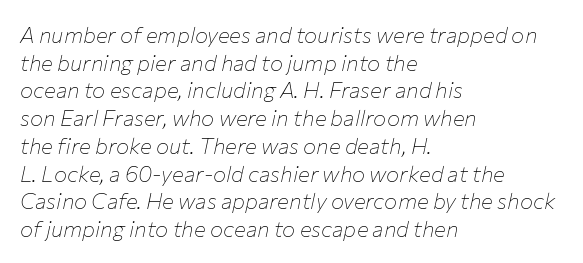
{"italic": "yes", "lean": "right", "slant_degrees": 12, "bold": "no", "underline": "no", "align": "left", "line_spacing": "normal", "line_spacing_ratio": 1.26, "letter_spacing": "normal", "letter_spacing_em": 0.0, "glyph_px": 22}
